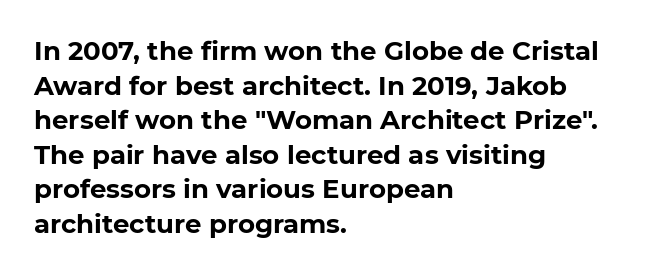
{"italic": "no", "bold": "yes", "underline": "no", "align": "left", "line_spacing": "normal", "line_spacing_ratio": 1.33, "letter_spacing": "normal", "letter_spacing_em": 0.0, "glyph_px": 26}
